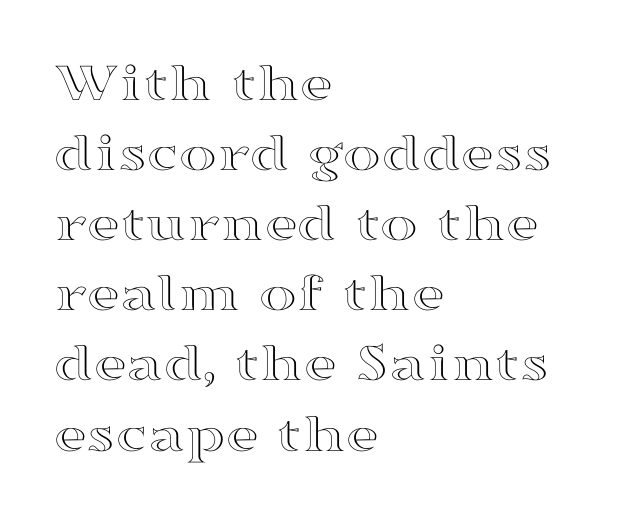
The image shows 57 px wide type, upright; set left-aligned, line spacing 1.23x, normal letter spacing, not underlined; a medium x-height.
